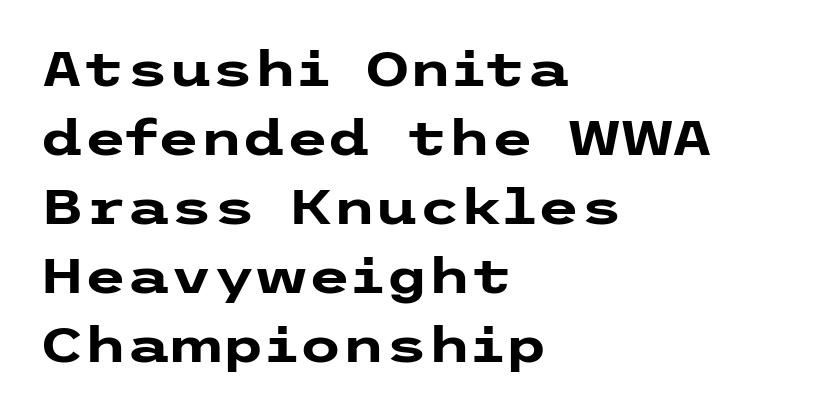
The image shows 49 px heavy, wide sans-serif type, upright; set left-aligned, normal line spacing (1.41x), normal letter spacing, not underlined; low stroke contrast and a medium x-height.
